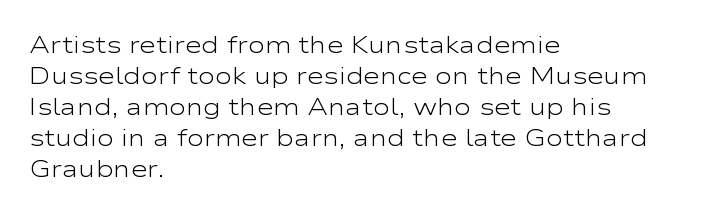
{"italic": "no", "bold": "no", "underline": "no", "align": "left", "line_spacing": "normal", "line_spacing_ratio": 1.35, "letter_spacing": "normal", "letter_spacing_em": 0.0, "glyph_px": 23}
